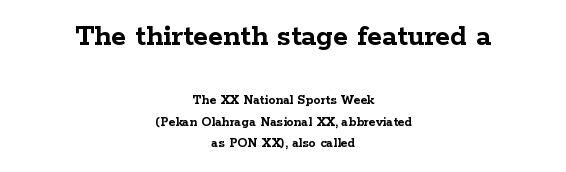
Q: Is the text bold? A: Yes.
Q: Is the text italic (slanted)? A: No, it is upright.
Q: Is the typeface a serif or a sans-serif typeface? A: Serif.
Q: Is the text underlined? A: No.
Q: How is the paragraph aligned? A: Centered.
Q: Is the spacing between letters normal or unusually wide? A: Normal.
Q: Is the spacing between lines tight, normal or loose? A: Normal.
Q: Which block of text is set in a larger size, the first (top) or the second (bottom)? A: The first (top) one.
Q: Width (condensed, normal, or wide)? A: Wide.
Q: Stroke contrast? A: Low.
Q: x-height? A: Medium.
Q: Monospaced? A: No.
